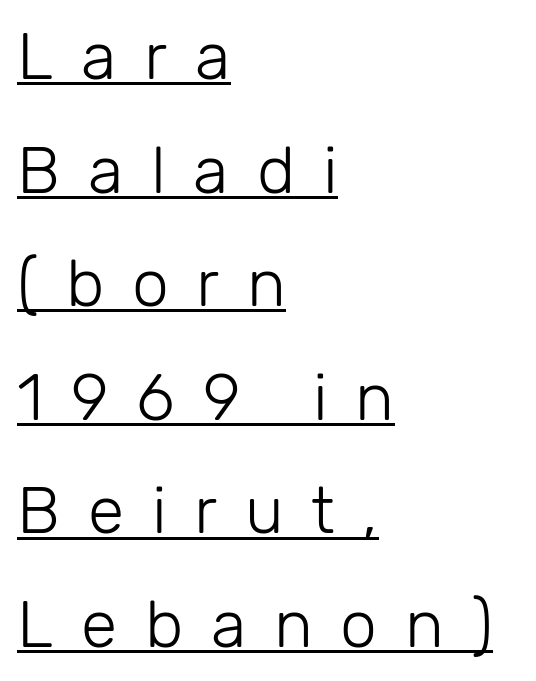
Loose tracking; the words dissolve into strings of separated letters. This sample has the flowing, uneven cadence of proportional lettering. Is there any slant? The stems are plumb. Is the stroke heavy? The answer is a plain regular-or-lighter.
